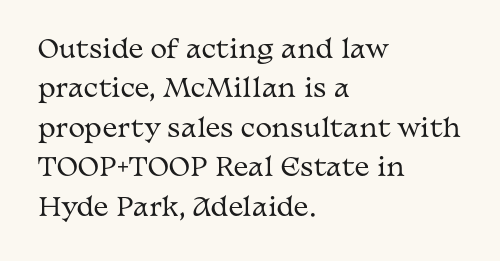
{"italic": "no", "bold": "no", "underline": "no", "align": "left", "line_spacing": "normal", "line_spacing_ratio": 1.58, "letter_spacing": "normal", "letter_spacing_em": 0.0, "glyph_px": 25}
